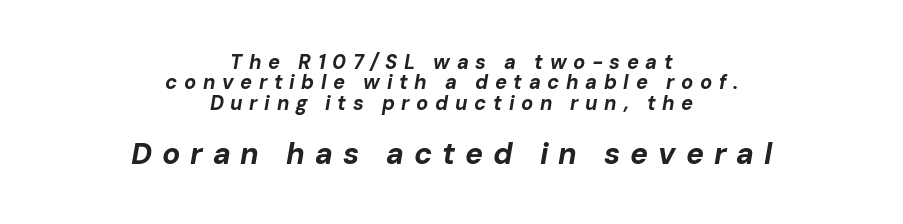
{"italic": "yes", "lean": "right", "slant_degrees": 10, "bold": "yes", "weight": "bold", "width": "normal", "stroke_contrast": "low", "x_height": "medium", "monospaced": "no", "underline": "no", "align": "center", "line_spacing": "tight", "line_spacing_ratio": 1.02, "letter_spacing": "wide", "letter_spacing_em": 0.33, "larger_block": "second", "size_ratio": 1.5, "glyph_px": 30}
